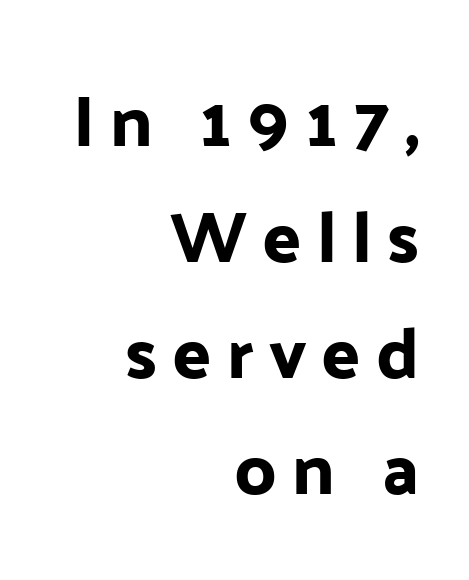
Honestly, the row spacing looks completely unremarkable. Honestly, there is no underline to notice here at all. The gaps between neighbouring characters are conspicuously large. You can tell it's not italic because the verticals are truly vertical.
